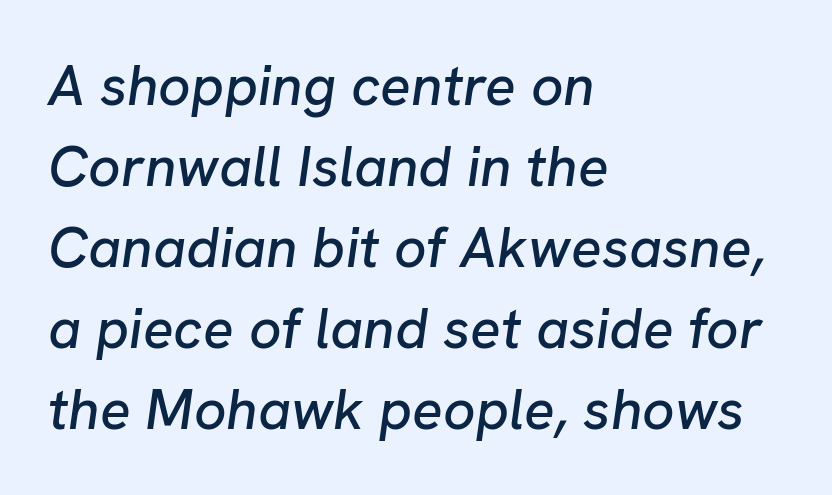
The image shows 57 px text type, italic (leaning right); set left-aligned, normal line spacing (1.42x), normal letter spacing, not underlined; low stroke contrast and a medium x-height.
